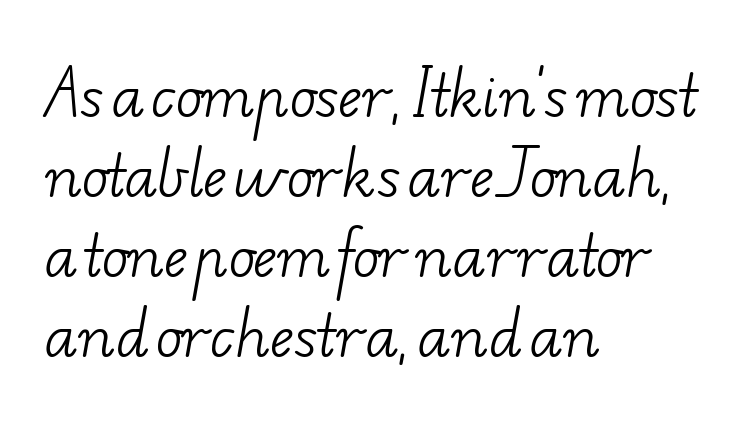
The passage is arranged the way most books set body copy — flush left. Stroke terminals: seriffed. The gaps between neighbouring characters are ordinary and unremarkable. No heavy texture on the line: the type isn't bold. Has an underline been added? It has not. Note the varied advance widths — an 'i' is clearly narrower than an 'm'.
